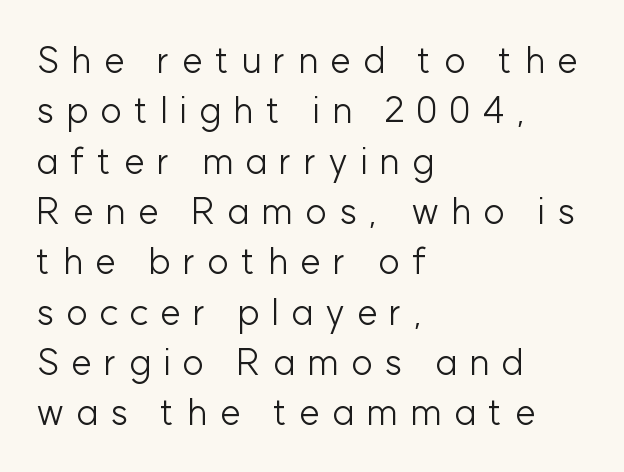
{"serif": "no", "italic": "no", "bold": "no", "weight": "light", "width": "normal", "stroke_contrast": "low", "x_height": "medium", "monospaced": "no", "underline": "no", "align": "left", "line_spacing": "normal", "line_spacing_ratio": 1.36, "letter_spacing": "wide", "letter_spacing_em": 0.32, "glyph_px": 37}
